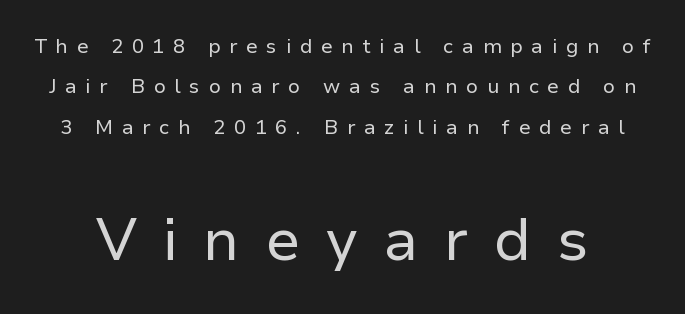
Q: Is the text bold? A: No.
Q: Is the text italic (slanted)? A: No, it is upright.
Q: Is the typeface a serif or a sans-serif typeface? A: Sans-serif.
Q: Is the text underlined? A: No.
Q: Is the spacing between letters normal or unusually wide? A: Unusually wide.
Q: Is the spacing between lines tight, normal or loose? A: Loose.
Q: Which block of text is set in a larger size, the first (top) or the second (bottom)? A: The second (bottom) one.
Q: Width (condensed, normal, or wide)? A: Normal.
Q: Stroke contrast? A: Low.
Q: x-height? A: Medium.
Q: Monospaced? A: No.
